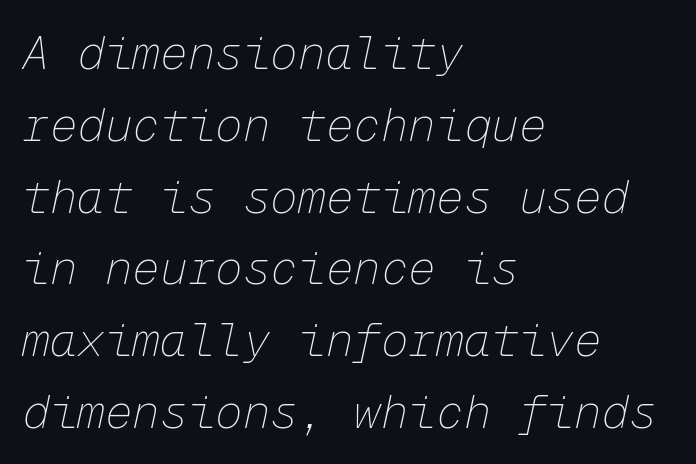
The image shows 46 px thin type, italic (leaning right), monospaced; set left-aligned, normal line spacing (1.56x), normal letter spacing, not underlined; low stroke contrast and a medium x-height.
